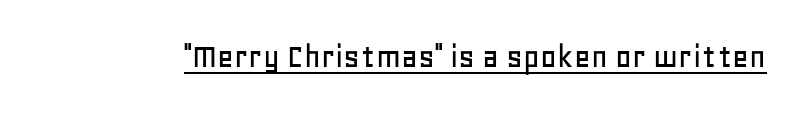
{"serif": "no", "italic": "no", "width": "normal", "stroke_contrast": "low", "x_height": "large", "monospaced": "no", "underline": "yes", "letter_spacing": "normal", "letter_spacing_em": 0.0, "glyph_px": 36}
